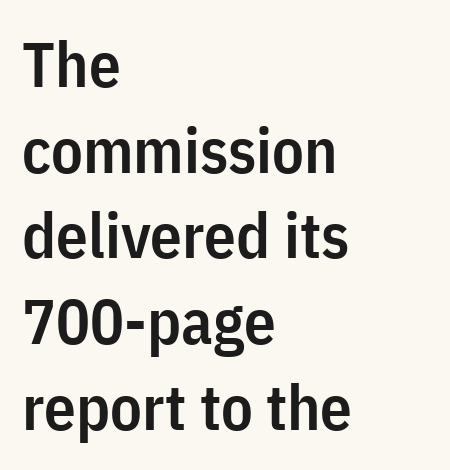
Honestly, there is no underline to notice here at all. Serif or sans? Sans — the stroke terminals are bare. The axis of the letterforms is exactly vertical. The strokes are fattened partway — semibold, not bold. Summary of vertical rhythm: regular, with standard interline spacing. These lines stack with their left ends in a neat column.
